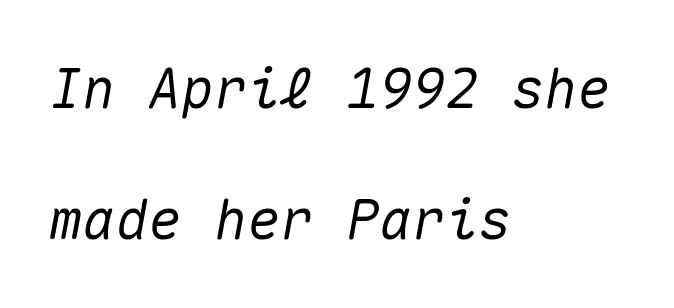
The image shows 55 px text type, italic (leaning right), monospaced; set left-aligned, loose line spacing (2.39x), normal letter spacing, not underlined; medium stroke contrast and a medium x-height.
